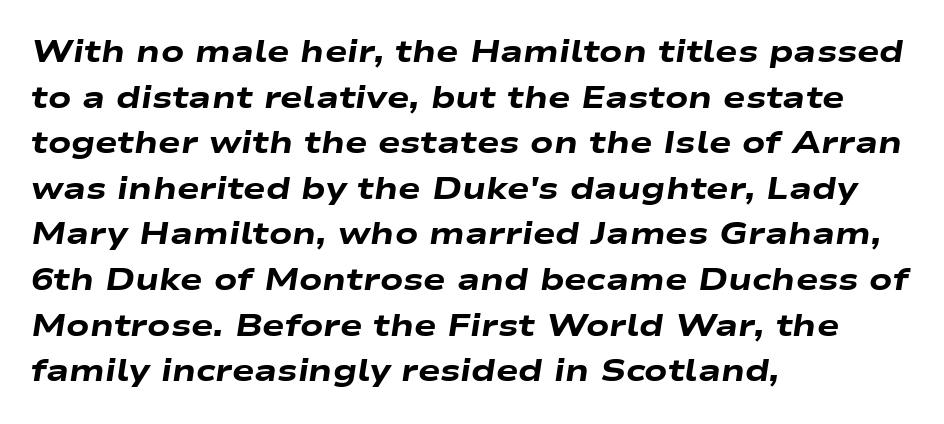
{"italic": "yes", "lean": "right", "slant_degrees": 9, "bold": "yes", "weight": "heavy", "width": "wide", "stroke_contrast": "low", "x_height": "medium", "monospaced": "no", "underline": "no", "align": "left", "line_spacing": "normal", "line_spacing_ratio": 1.52, "letter_spacing": "normal", "letter_spacing_em": 0.0, "glyph_px": 30}
